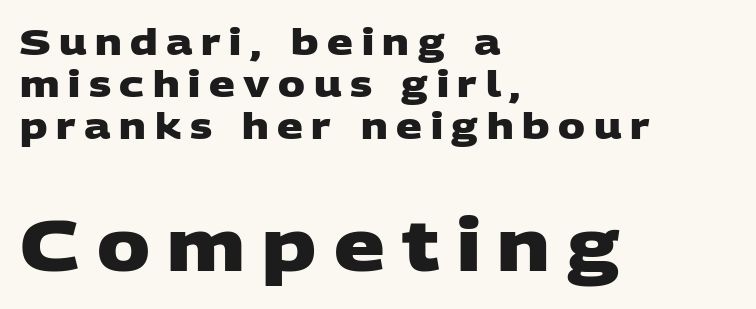
Q: Is the text bold? A: Yes.
Q: Is the typeface a serif or a sans-serif typeface? A: Sans-serif.
Q: Is the text underlined? A: No.
Q: How is the paragraph aligned? A: Left-aligned.
Q: Is the spacing between letters normal or unusually wide? A: Unusually wide.
Q: Which block of text is set in a larger size, the first (top) or the second (bottom)? A: The second (bottom) one.
Q: Width (condensed, normal, or wide)? A: Wide.
Q: Stroke contrast? A: Low.
Q: x-height? A: Large.
Q: Monospaced? A: No.
